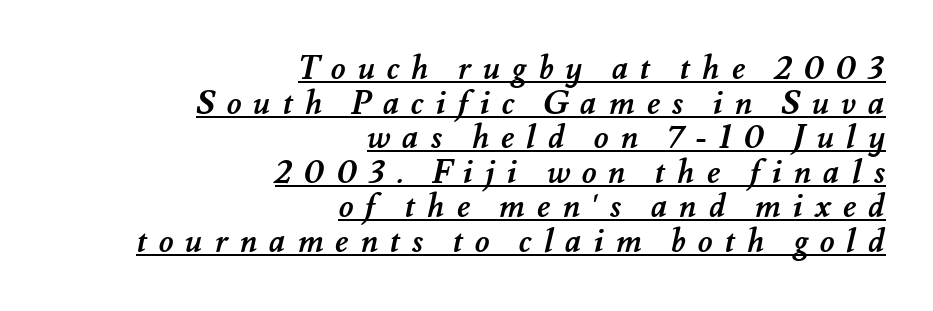
The image shows 32 px semibold type; set right-aligned, tight line spacing (1.08x), unusually wide letter spacing (+0.37 em), underlined; medium stroke contrast and a small x-height.
